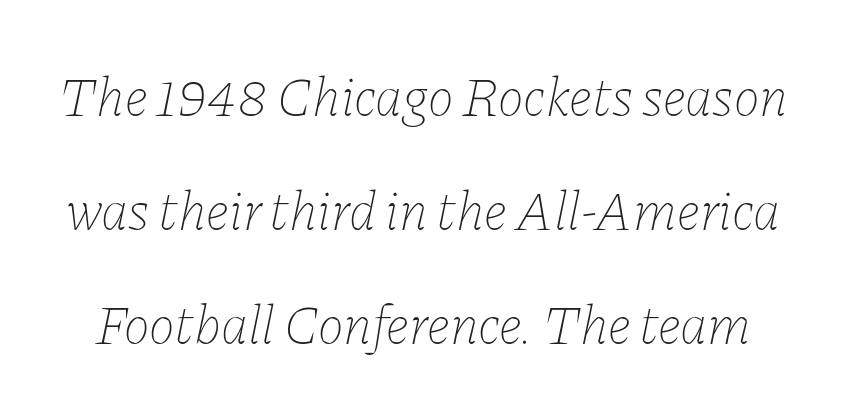
Q: Is the text bold? A: No.
Q: Is the text italic (slanted)? A: Yes, it leans right by about 11 degrees.
Q: Is the text underlined? A: No.
Q: Is the spacing between letters normal or unusually wide? A: Normal.
Q: Is the spacing between lines tight, normal or loose? A: Loose.
Q: Width (condensed, normal, or wide)? A: Normal.
Q: Stroke contrast? A: Low.
Q: x-height? A: Medium.
Q: Monospaced? A: No.
